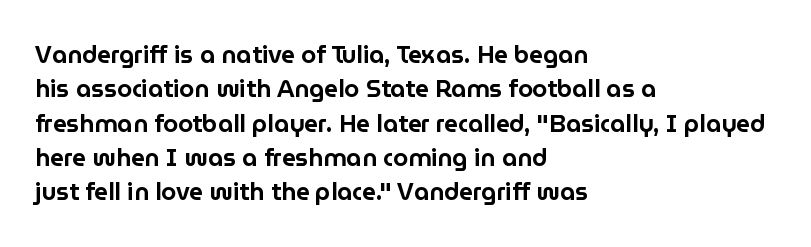
{"italic": "no", "underline": "no", "align": "left", "line_spacing": "normal", "line_spacing_ratio": 1.43, "letter_spacing": "normal", "letter_spacing_em": 0.0, "glyph_px": 24}
